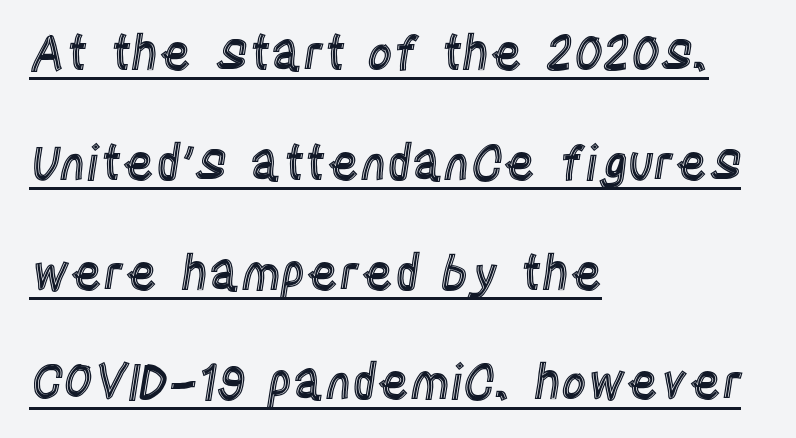
The rendering uses natural spacing where letterforms have individual widths. Honestly, the rows look like they've been pulled way apart. Look at the tracking — it's just the regular setting, nothing added. The paragraph shown leans on its left margin.
